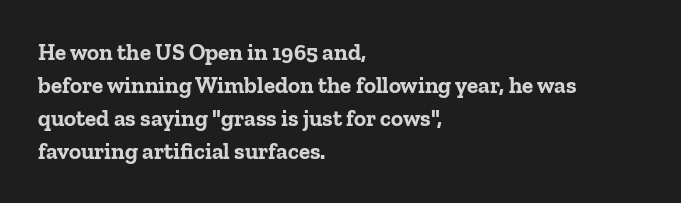
The gaps between neighbouring characters are ordinary and unremarkable. A dark, heavy texture on the line: the type is bold. Leftover space on each line is placed entirely after the last word. Reading down the column, the eye jumps a familiar distance to each next line. This is the regular roman posture of the typeface.
